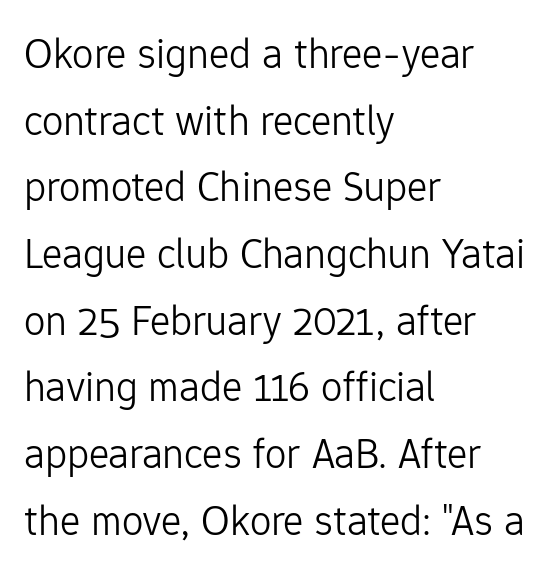
The image shows 43 px light sans-serif type, upright; set left-aligned, normal line spacing (1.55x), normal letter spacing, not underlined; low stroke contrast and a medium x-height.
